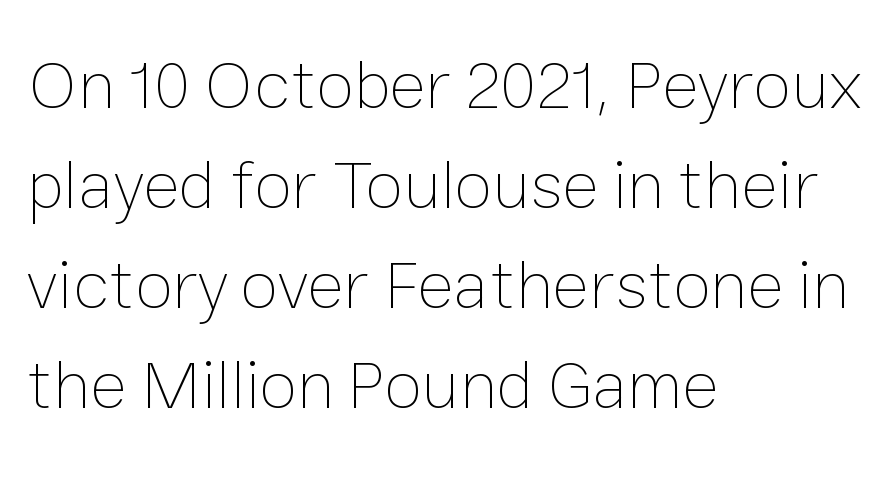
The image shows 69 px thin type, upright; set left-aligned, normal line spacing (1.45x), normal letter spacing, not underlined; low stroke contrast and a medium x-height.
